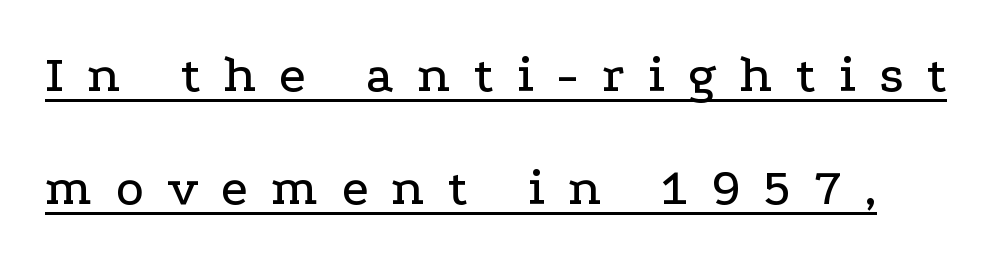
The line texture is sparse and dotted thanks to wide tracking. The rendering uses natural spacing where letterforms have individual widths. A roman cut, with each character standing at attention. Does a line run under the words? Yes, clearly.
